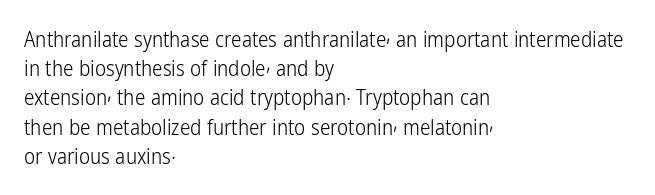
Tracking here is standard; glyphs follow each other at the usual distance. Heft: none added — not bold. These lines are set flush left with a ragged right edge. The letters stand straight up with perfectly vertical stems. Has an underline been added? It has not.
